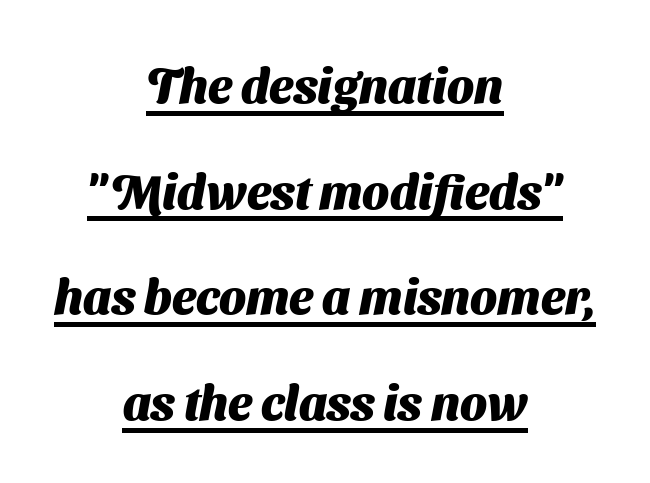
The image shows 48 px heavy sans-serif type; set centered, loose line spacing (2.2x), normal letter spacing, underlined; medium stroke contrast and a medium x-height.
